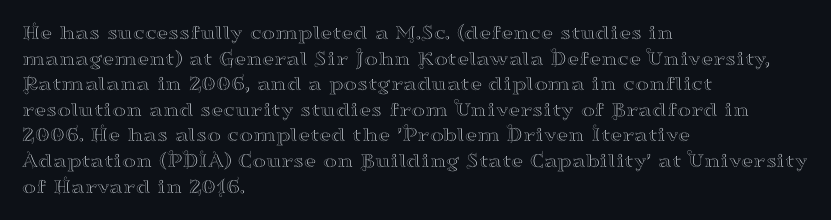
Line beginnings align vertically; line endings do not. Posture: vertical. A typesetter would call this zero additional tracking. The baseline area is clear.
